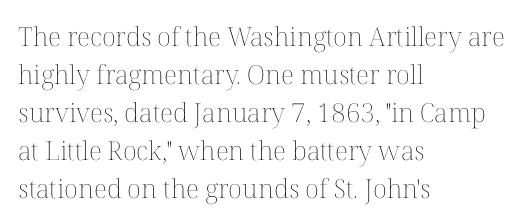
{"italic": "no", "bold": "no", "underline": "no", "align": "left", "line_spacing": "normal", "line_spacing_ratio": 1.46, "letter_spacing": "normal", "letter_spacing_em": 0.0, "glyph_px": 26}
